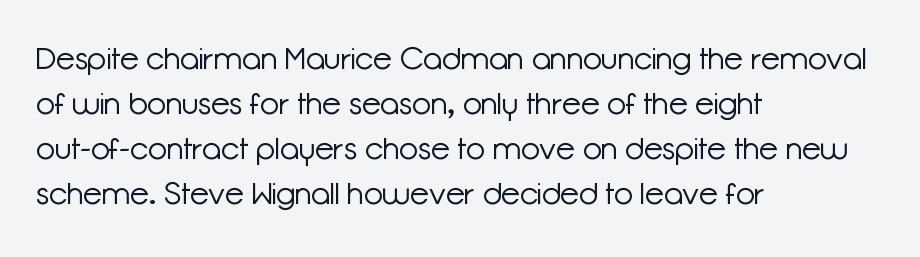
The image shows 31 px light sans-serif type, upright; set left-aligned, normal line spacing (1.45x), normal letter spacing, not underlined; low stroke contrast and a medium x-height.
